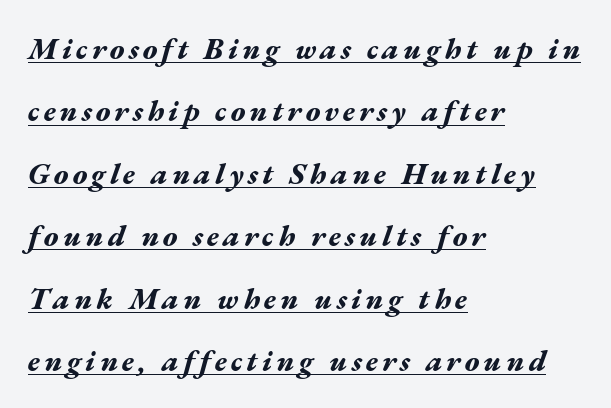
{"italic": "yes", "lean": "right", "slant_degrees": 17, "bold": "yes", "weight": "bold", "width": "wide", "stroke_contrast": "medium", "x_height": "medium", "monospaced": "no", "underline": "yes", "align": "left", "line_spacing": "loose", "line_spacing_ratio": 2.08, "glyph_px": 30}
